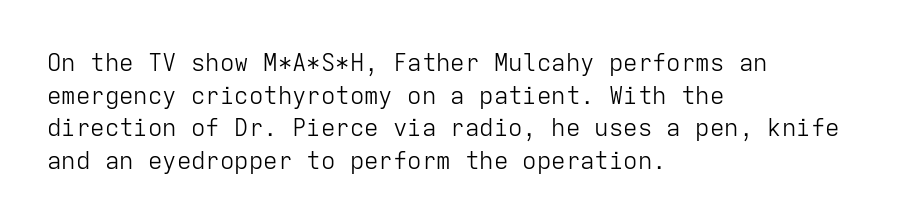
{"italic": "no", "bold": "no", "underline": "no", "align": "left", "line_spacing": "normal", "line_spacing_ratio": 1.36, "letter_spacing": "normal", "letter_spacing_em": 0.0, "glyph_px": 24}
